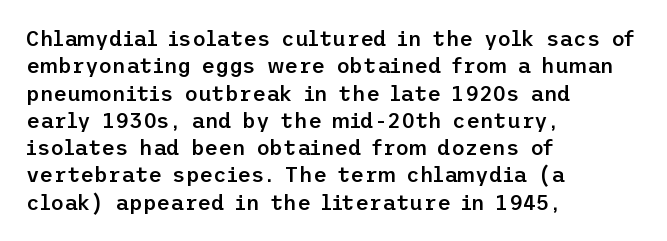
Line beginnings align vertically; line endings do not. Weight: semibold (demi). Tracking here is standard; glyphs follow each other at the usual distance. If you drew a line through each stem, it would be perfectly vertical. Has an underline been added? It has not.
